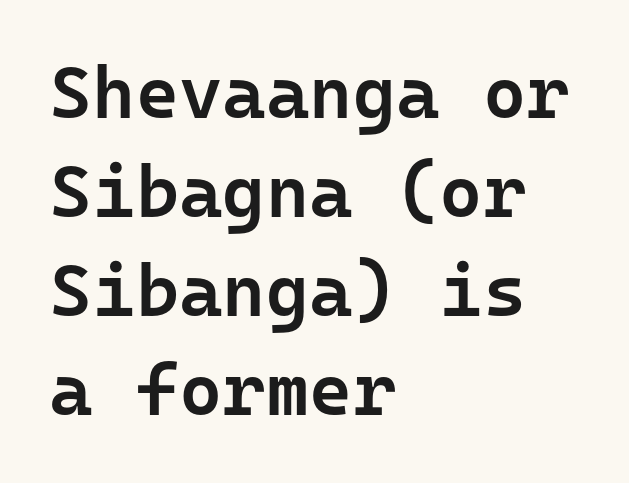
{"serif": "no", "italic": "no", "bold": "semi", "weight": "semibold", "width": "normal", "stroke_contrast": "low", "x_height": "medium", "monospaced": "yes", "underline": "no", "align": "left", "line_spacing": "normal", "line_spacing_ratio": 1.34, "letter_spacing": "normal", "letter_spacing_em": 0.0, "glyph_px": 74}
